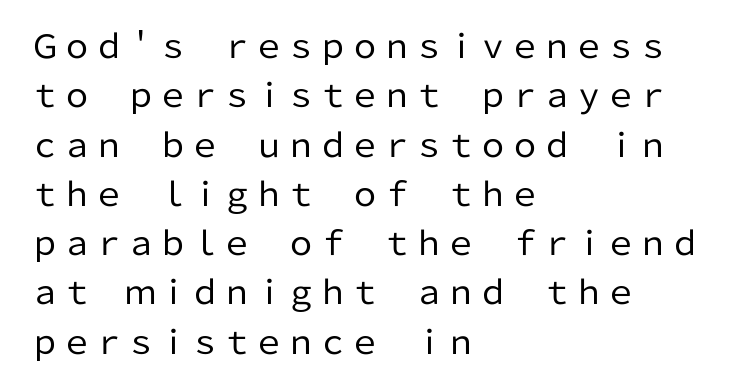
Q: Is the text bold? A: No.
Q: Is the text italic (slanted)? A: No, it is upright.
Q: Is the typeface a serif or a sans-serif typeface? A: Sans-serif.
Q: Is the text underlined? A: No.
Q: How is the paragraph aligned? A: Left-aligned.
Q: Is the spacing between letters normal or unusually wide? A: Normal.
Q: Is the spacing between lines tight, normal or loose? A: Normal.
Q: Width (condensed, normal, or wide)? A: Normal.
Q: Stroke contrast? A: Low.
Q: x-height? A: Medium.
Q: Monospaced? A: No.
